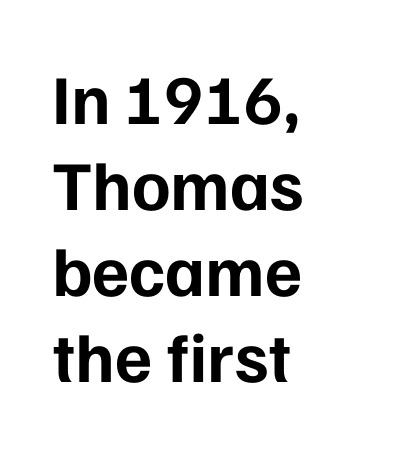
{"serif": "no", "italic": "no", "bold": "yes", "weight": "bold", "width": "normal", "stroke_contrast": "low", "x_height": "medium", "monospaced": "no", "underline": "no", "align": "left", "line_spacing_ratio": 1.23, "letter_spacing": "normal", "letter_spacing_em": 0.0, "glyph_px": 70}
